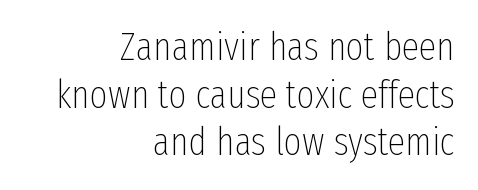
The image shows 39 px thin, condensed sans-serif type, upright; set right-aligned, line spacing 1.22x, normal letter spacing, not underlined; low stroke contrast and a medium x-height.
